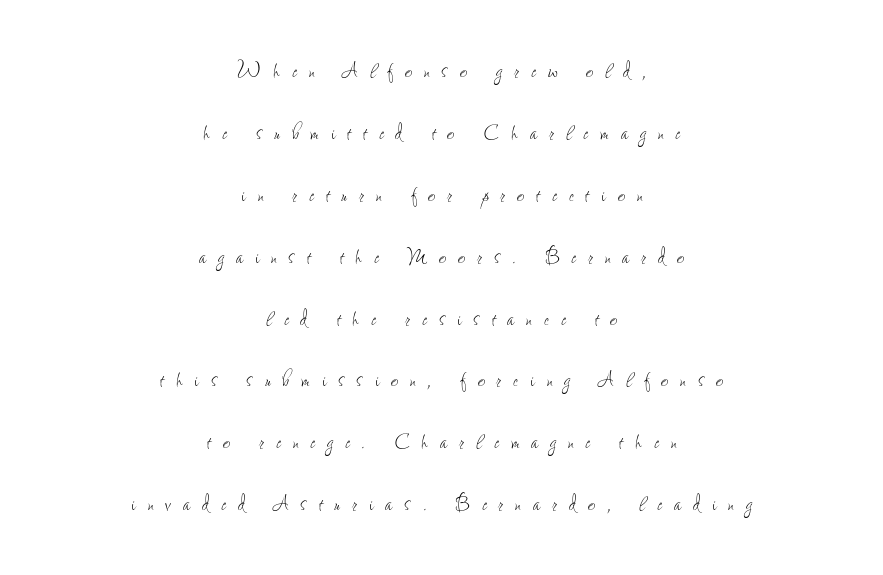
The rendering uses a large line-height, opening up the rows. The font is comparable to plain body text, perhaps lighter. The rendering positions every line midway between the sides.
